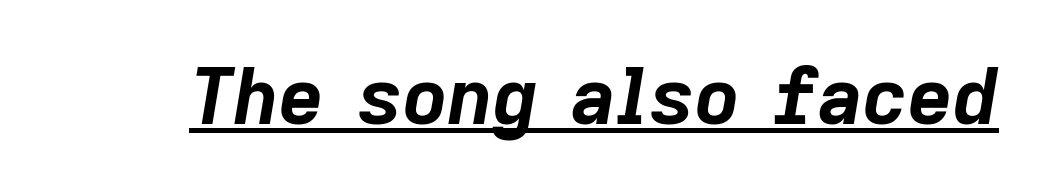
The image shows 78 px bold type, italic (leaning right); set normal letter spacing, underlined; low stroke contrast and a medium x-height.
